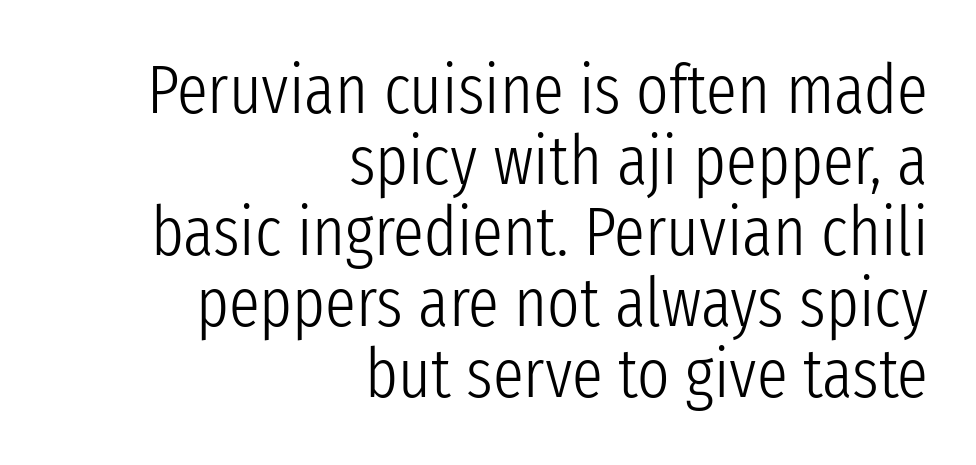
{"serif": "no", "italic": "no", "bold": "no", "weight": "light", "width": "condensed", "stroke_contrast": "low", "x_height": "medium", "monospaced": "no", "underline": "no", "align": "right", "line_spacing": "tight", "line_spacing_ratio": 1.03, "letter_spacing": "normal", "letter_spacing_em": 0.0, "glyph_px": 69}
